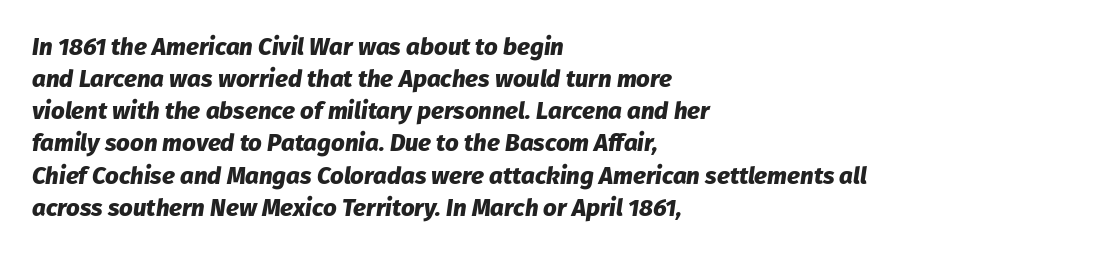
The image shows 24 px bold type, italic (leaning right); set left-aligned, normal line spacing (1.34x), normal letter spacing, not underlined.
